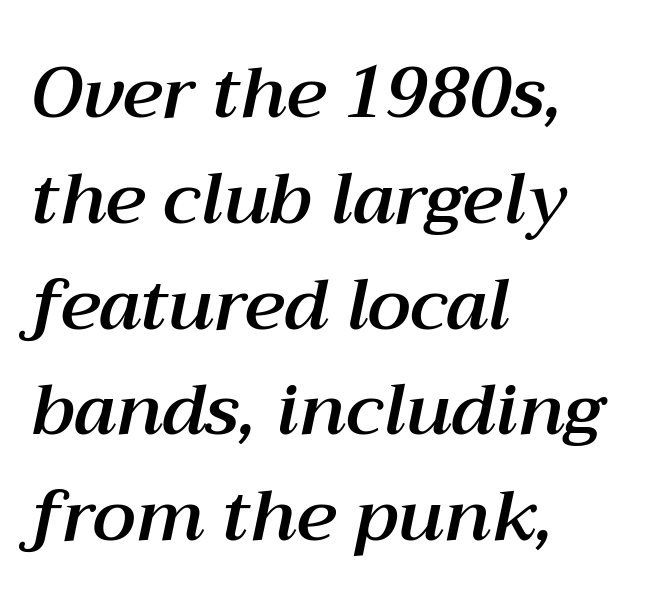
{"italic": "yes", "lean": "right", "slant_degrees": 12, "width": "normal", "stroke_contrast": "medium", "x_height": "medium", "monospaced": "no", "underline": "no", "align": "left", "line_spacing": "normal", "line_spacing_ratio": 1.49, "letter_spacing": "normal", "letter_spacing_em": 0.0, "glyph_px": 71}
